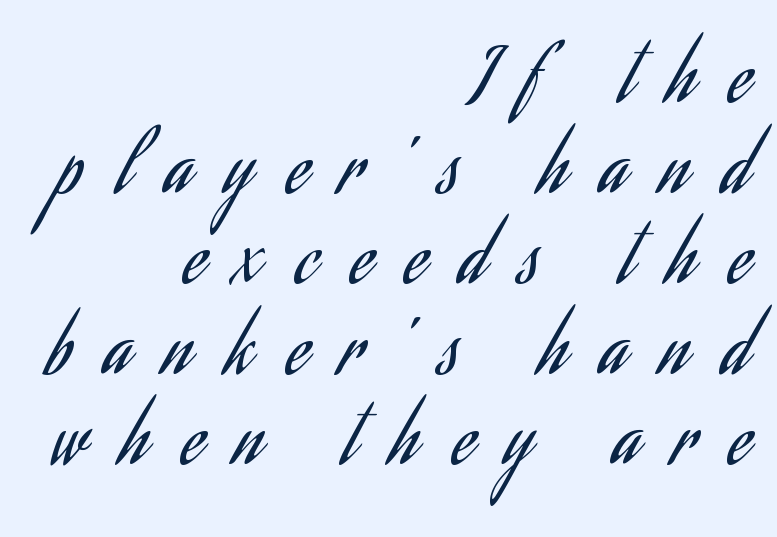
The image shows 73 px regular-weight, condensed sans-serif type; set right-aligned, line spacing 1.24x, unusually wide letter spacing (+0.46 em), not underlined; low stroke contrast and a small x-height.
